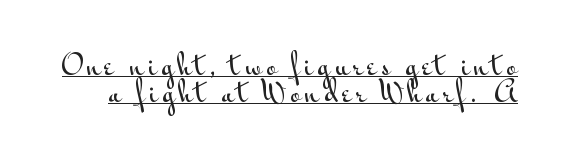
{"serif": "no", "width": "wide", "stroke_contrast": "medium", "x_height": "small", "monospaced": "no", "underline": "yes", "line_spacing": "tight", "line_spacing_ratio": 0.98, "glyph_px": 28}
